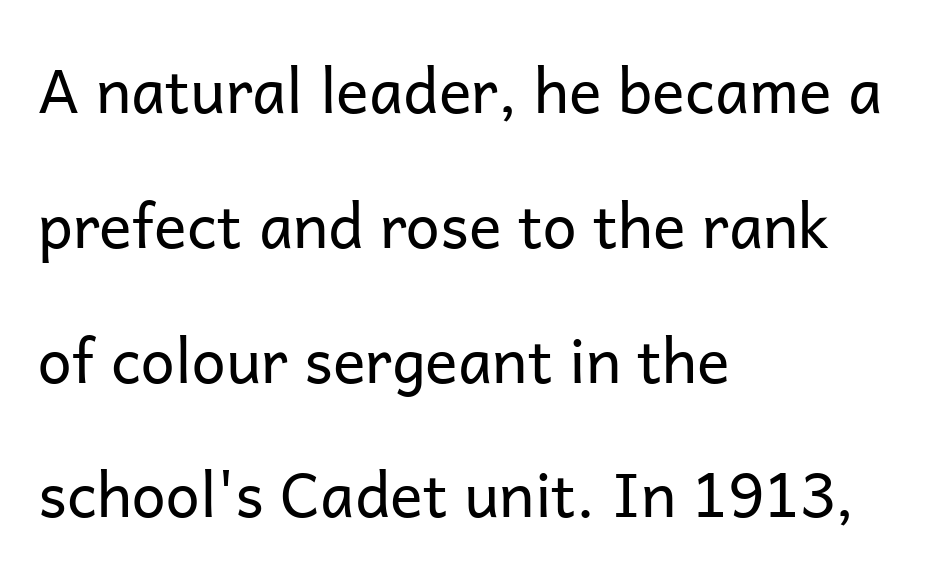
The image shows 61 px regular-weight sans-serif type, upright; set left-aligned, loose line spacing (2.21x), normal letter spacing, not underlined; low stroke contrast and a medium x-height.
